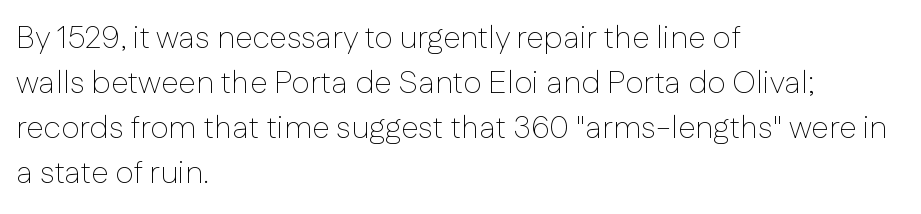
The rendering uses natural spacing where letterforms have individual widths. No letter is thick-stroked: the sample isn't bold. Nothing sits at the stroke ends, so this counts as sans-serif. Whoever set this chose a conventional vertical rhythm. The font's upright variant was chosen for this text.
